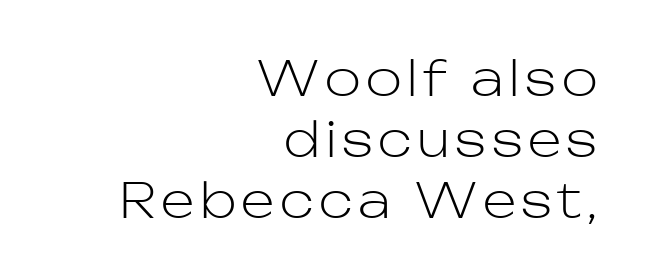
The image shows 48 px light sans-serif type, upright; set right-aligned, normal line spacing (1.27x), not underlined; low stroke contrast and a medium x-height.
